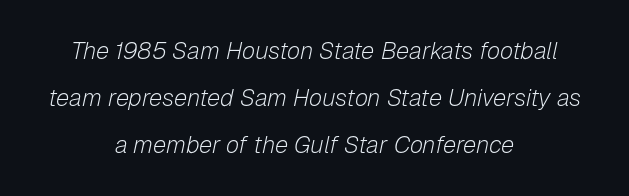
Q: Is the text bold? A: No.
Q: Is the text italic (slanted)? A: Yes, it leans right by about 12 degrees.
Q: Is the text underlined? A: No.
Q: How is the paragraph aligned? A: Centered.
Q: Is the spacing between letters normal or unusually wide? A: Normal.
Q: Is the spacing between lines tight, normal or loose? A: Loose.
